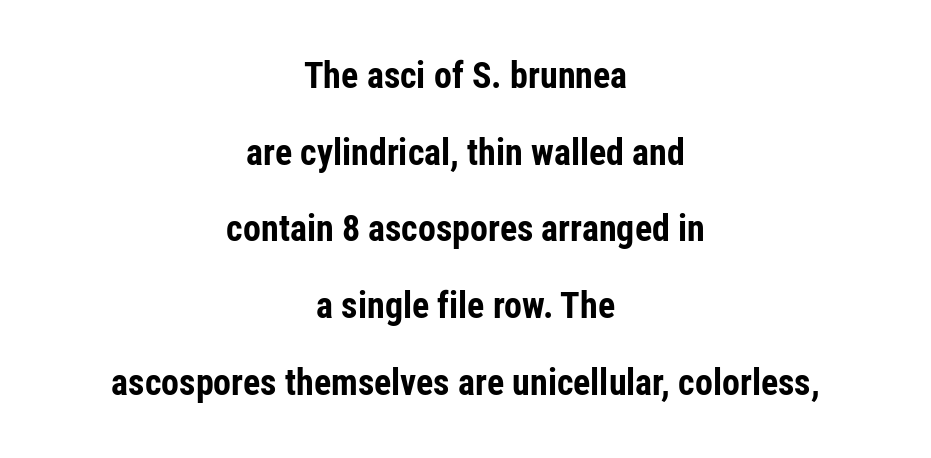
A dark, heavy texture on the line: the type is bold. This is sans-serif lettering, the kind often seen on screens and signage. Descender tails drop into unmarked territory. Alignment: centered. The face used here is proportionally spaced, like ordinary book or web type.
